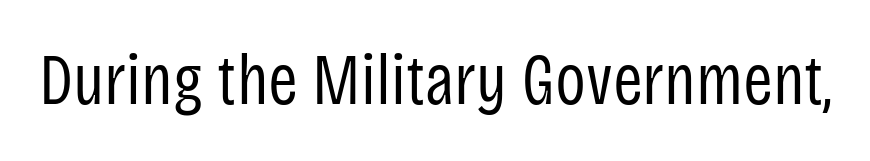
The lettering stays uniformly vertical, giving the passage a roman look. Letter spacing: default. Looks like regular typesetting: each glyph gets only the width it needs. Vertical stems look standard width or narrower in stroke. Bare-footed words on every line. The rendering shows plain stroke endings on the letterforms — a sans-serif design.
